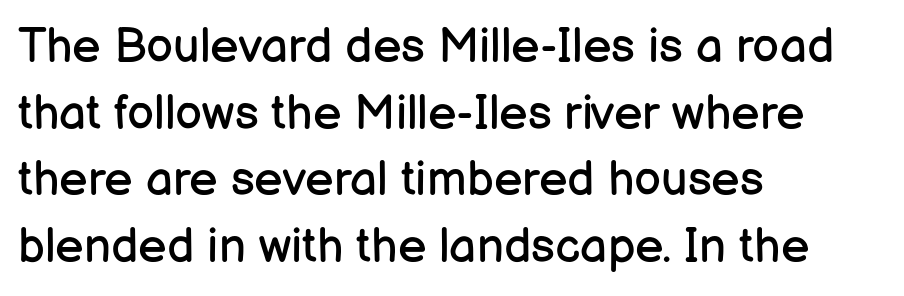
This reads as an unemphasized weight, regular at the heaviest. The space beneath each line is pristine and unruled. Characters remain perfectly vertical along every line. Caption: standard tracking, unaltered. These lines are rendered in a variable-pitch font. Short and long lines alike share a common starting point at left.
